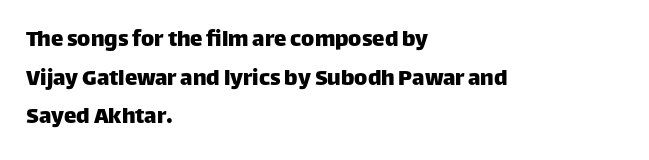
Q: Is the text italic (slanted)? A: No, it is upright.
Q: Is the text underlined? A: No.
Q: How is the paragraph aligned? A: Left-aligned.
Q: Is the spacing between letters normal or unusually wide? A: Normal.
Q: Is the spacing between lines tight, normal or loose? A: Normal.
